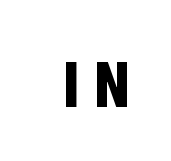
{"serif": "no", "bold": "yes", "weight": "bold", "width": "condensed", "stroke_contrast": "low", "x_height": "large", "monospaced": "no", "underline": "no", "letter_spacing": "wide", "letter_spacing_em": 0.24, "glyph_px": 64}
